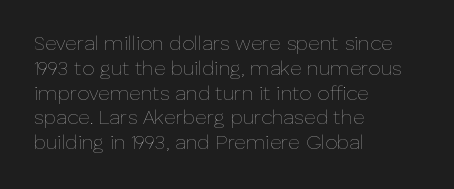
The image shows 20 px text type, upright; set left-aligned, line spacing 1.24x, normal letter spacing, not underlined.
